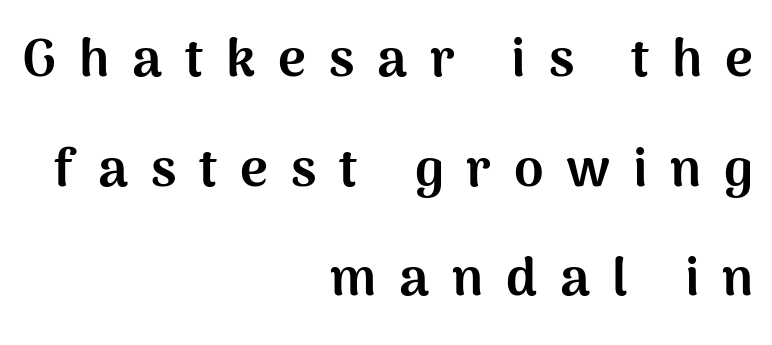
{"serif": "no", "italic": "no", "bold": "yes", "weight": "bold", "width": "normal", "stroke_contrast": "medium", "x_height": "medium", "monospaced": "no", "underline": "no", "align": "right", "line_spacing": "loose", "line_spacing_ratio": 2.07, "letter_spacing": "wide", "letter_spacing_em": 0.43, "glyph_px": 53}
